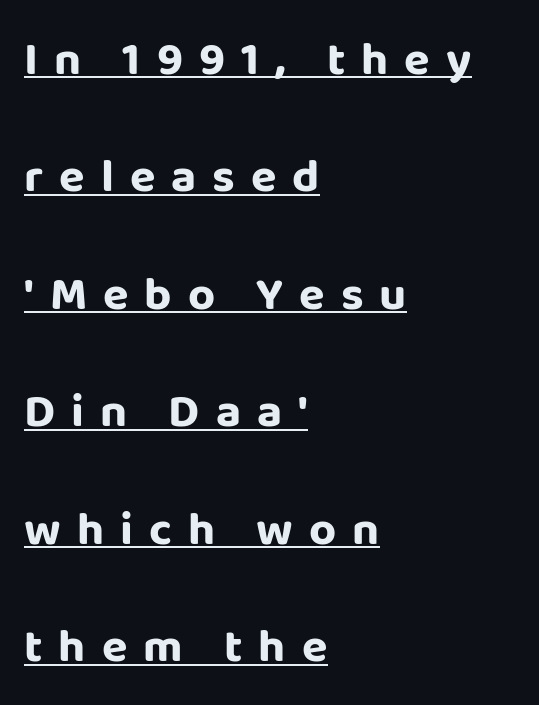
The letters are bold, with thick, heavy strokes. What stands out about the letter spacing? Its width — letters are far apart. Ascenders rise straight up at ninety degrees. The space between consecutive lines is lavish. The glyphs in this specimen are sans serif.
